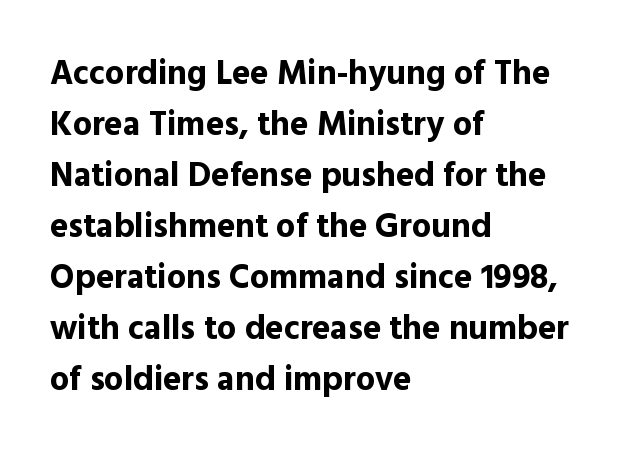
The image shows 34 px bold sans-serif type, upright; set left-aligned, normal line spacing (1.5x), normal letter spacing, not underlined; a medium x-height.
